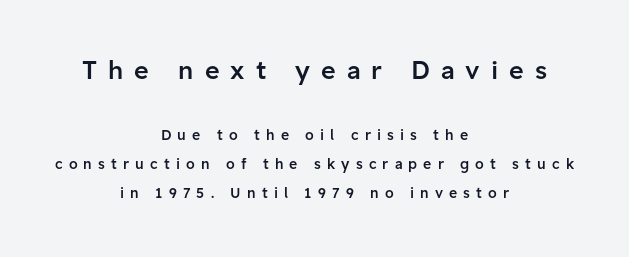
Anything drawn beneath the words? Only blank space. Quick note: interline space is abundant. These lines carry some extra weight — a demibold, not a full bold. Size hierarchy here favors the leading block over the trailing one. Does extra space separate the letters? Yes, quite a lot of it.
